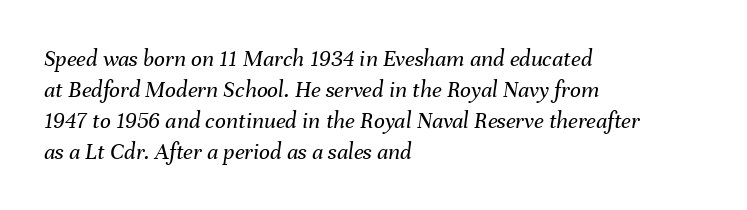
Q: Is the text bold? A: No.
Q: Is the text italic (slanted)? A: Yes, it leans right by about 8 degrees.
Q: Is the text underlined? A: No.
Q: How is the paragraph aligned? A: Left-aligned.
Q: Is the spacing between letters normal or unusually wide? A: Normal.
Q: Is the spacing between lines tight, normal or loose? A: Normal.
